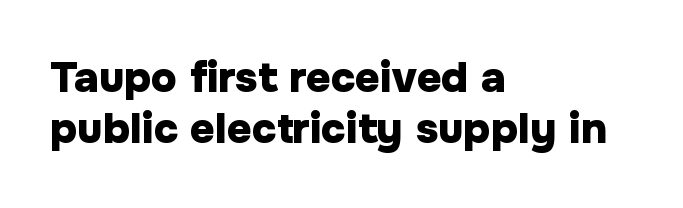
Just letters on the line, the space beneath them empty. The lines are quadded left. There is no visible air inserted between adjacent glyphs. Does the lettering tilt? It doesn't — this is upright. This sample has the flowing, uneven cadence of proportional lettering. The characters display no serif detailing; their extremities are plain.
